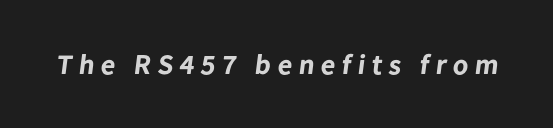
Q: Is the text bold? A: Yes.
Q: Is the typeface a serif or a sans-serif typeface? A: Sans-serif.
Q: Is the text underlined? A: No.
Q: Is the spacing between letters normal or unusually wide? A: Unusually wide.
Q: Width (condensed, normal, or wide)? A: Normal.
Q: Stroke contrast? A: Low.
Q: x-height? A: Medium.
Q: Monospaced? A: No.
